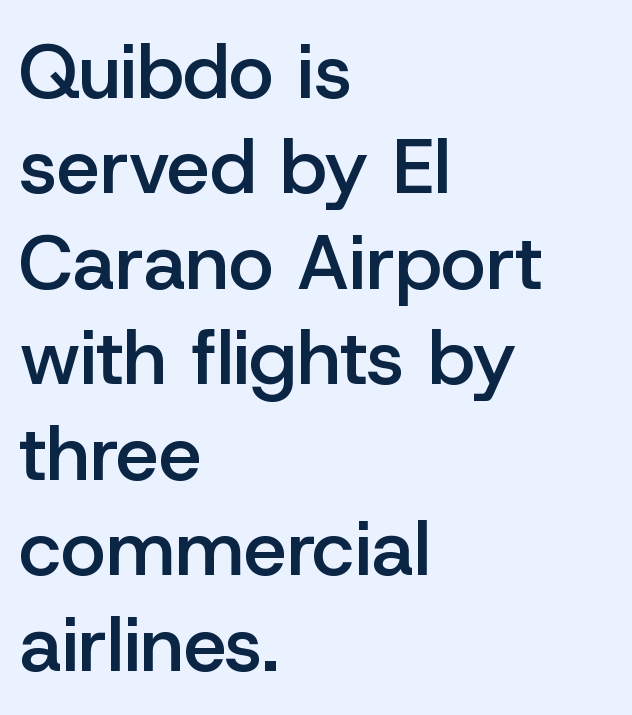
Does the weight exceed regular? Yes, but only to semibold. These lines were composed using upright roman letters. The letters advance in unequal steps, a hallmark of proportional type. Horizontal alignment here is leftward, the default for most running prose. The horizontal fit of the characters is conventional and even. Quick note: underline off.
